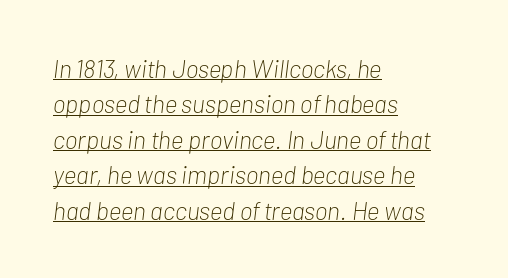
Q: Is the text bold? A: No.
Q: Is the text italic (slanted)? A: Yes, it leans right by about 7 degrees.
Q: Is the text underlined? A: Yes.
Q: How is the paragraph aligned? A: Left-aligned.
Q: Is the spacing between letters normal or unusually wide? A: Normal.
Q: Is the spacing between lines tight, normal or loose? A: Normal.
